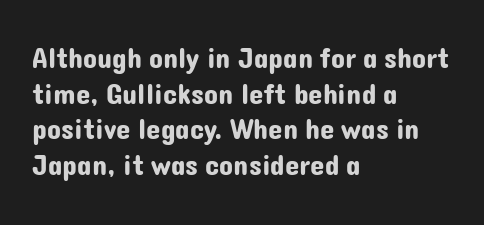
Q: Is the text italic (slanted)? A: No, it is upright.
Q: Is the typeface a serif or a sans-serif typeface? A: Sans-serif.
Q: Is the text underlined? A: No.
Q: How is the paragraph aligned? A: Left-aligned.
Q: Is the spacing between letters normal or unusually wide? A: Normal.
Q: Width (condensed, normal, or wide)? A: Normal.
Q: Stroke contrast? A: Low.
Q: x-height? A: Medium.
Q: Monospaced? A: No.
